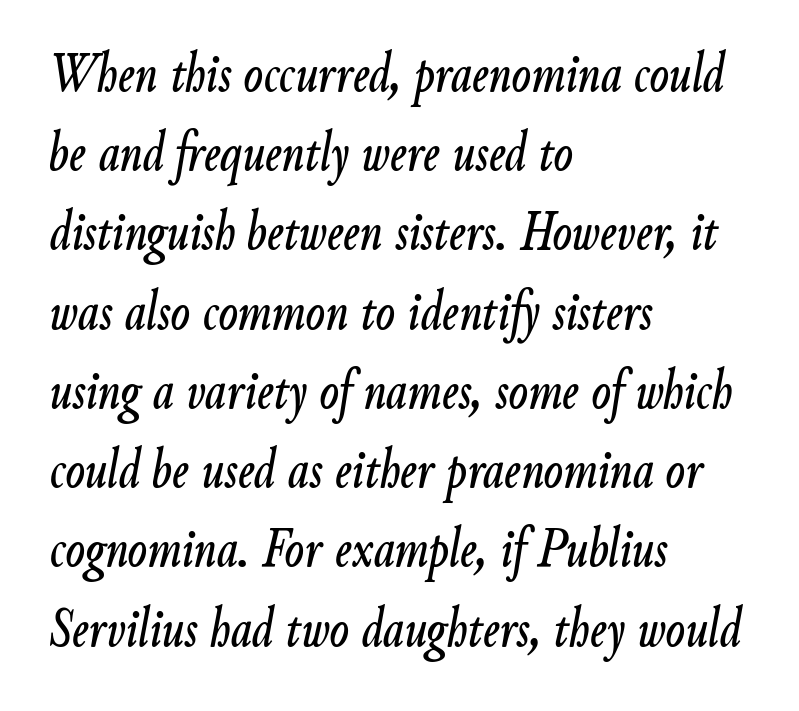
Q: Is the text italic (slanted)? A: Yes, it leans right by about 9 degrees.
Q: Is the text underlined? A: No.
Q: How is the paragraph aligned? A: Left-aligned.
Q: Is the spacing between letters normal or unusually wide? A: Normal.
Q: Is the spacing between lines tight, normal or loose? A: Normal.
Q: Width (condensed, normal, or wide)? A: Condensed.
Q: Stroke contrast? A: Low.
Q: x-height? A: Small.
Q: Monospaced? A: No.
